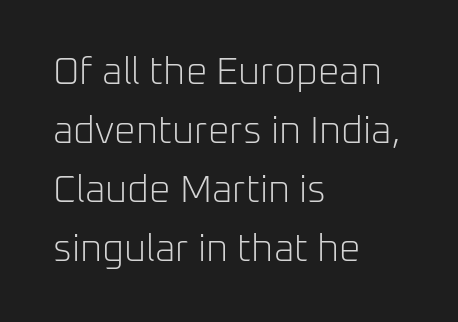
The image shows 38 px light sans-serif type, upright; set left-aligned, normal line spacing (1.55x), normal letter spacing, not underlined; low stroke contrast and a medium x-height.
